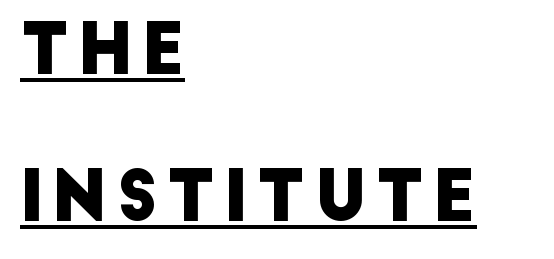
The image shows 71 px sans-serif type; set left-aligned, loose line spacing (2.07x), underlined; low stroke contrast and a large x-height.
